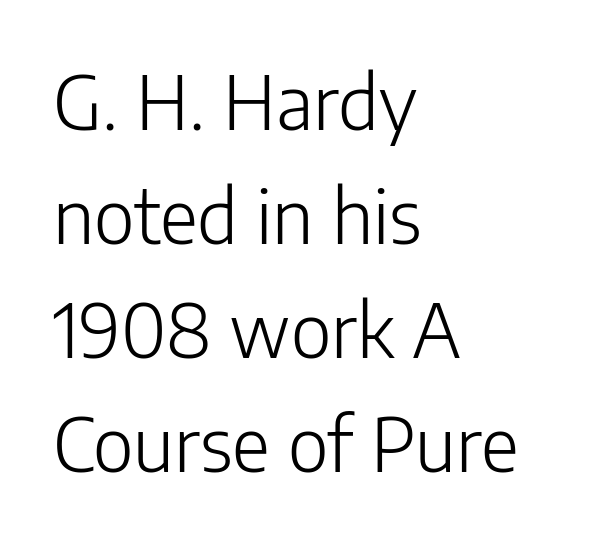
{"serif": "no", "italic": "no", "bold": "no", "weight": "light", "width": "normal", "stroke_contrast": "low", "x_height": "medium", "monospaced": "no", "underline": "no", "align": "left", "line_spacing": "normal", "line_spacing_ratio": 1.54, "letter_spacing": "normal", "letter_spacing_em": 0.0, "glyph_px": 74}
